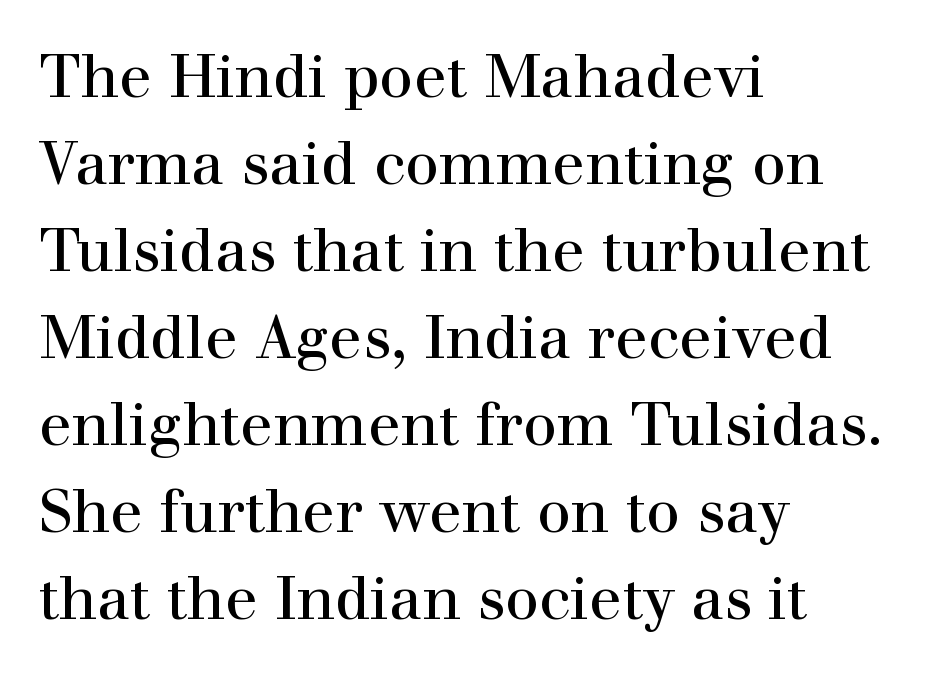
The image shows 60 px regular-weight serif type, upright; set left-aligned, normal line spacing (1.45x), normal letter spacing, not underlined; high stroke contrast and a medium x-height.
